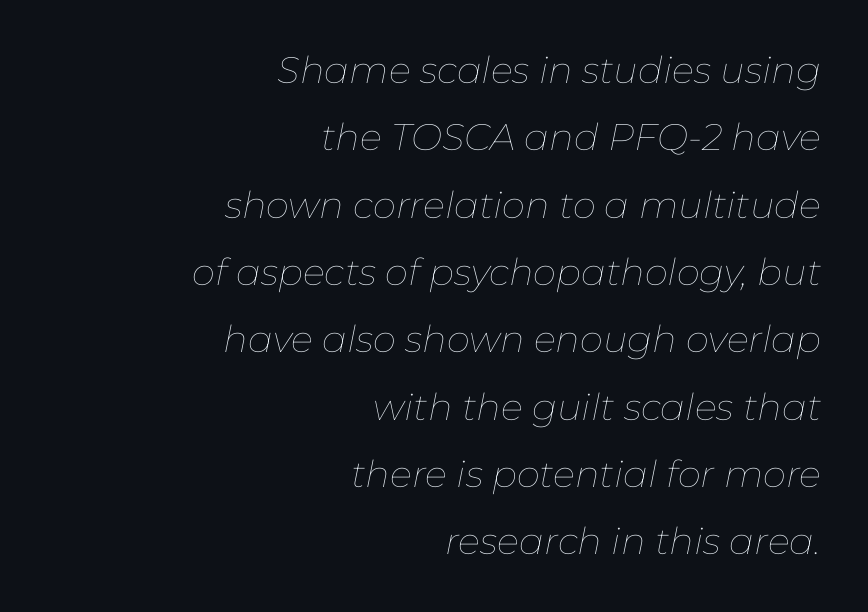
Q: Is the text bold? A: No.
Q: Is the text italic (slanted)? A: Yes, it leans right by about 11 degrees.
Q: Is the text underlined? A: No.
Q: How is the paragraph aligned? A: Right-aligned.
Q: Is the spacing between letters normal or unusually wide? A: Normal.
Q: Width (condensed, normal, or wide)? A: Normal.
Q: Stroke contrast? A: Low.
Q: x-height? A: Medium.
Q: Monospaced? A: No.
